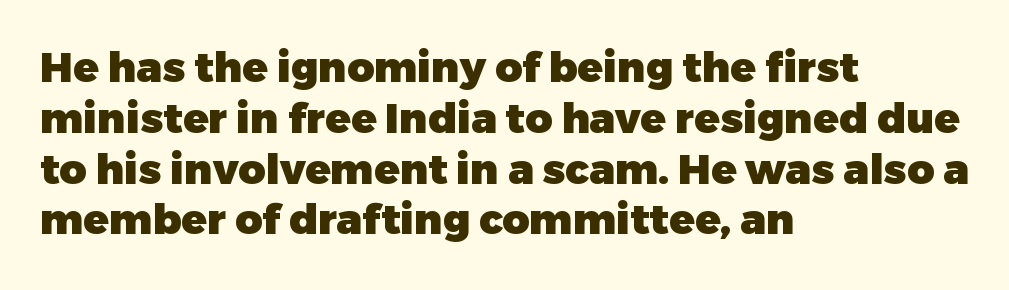
Q: Is the text bold? A: Yes.
Q: Is the text italic (slanted)? A: No, it is upright.
Q: Is the typeface a serif or a sans-serif typeface? A: Sans-serif.
Q: Is the text underlined? A: No.
Q: How is the paragraph aligned? A: Left-aligned.
Q: Is the spacing between letters normal or unusually wide? A: Normal.
Q: Width (condensed, normal, or wide)? A: Normal.
Q: Stroke contrast? A: Low.
Q: x-height? A: Medium.
Q: Monospaced? A: No.
